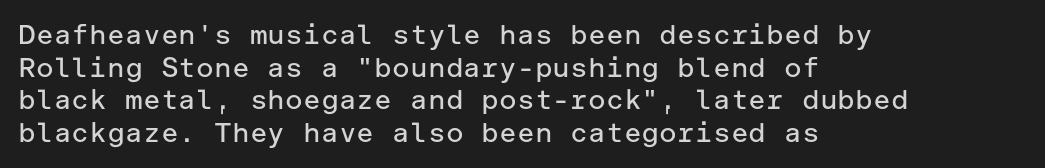
What stands out about the letter spacing? Nothing — it is the standard amount. This is not heavy type; no bold has been used. Just letters on the line, the space beneath them empty. Notice how the stems are strictly vertical — no italics here. This rendering uses left alignment, leaving the right contour irregular.
